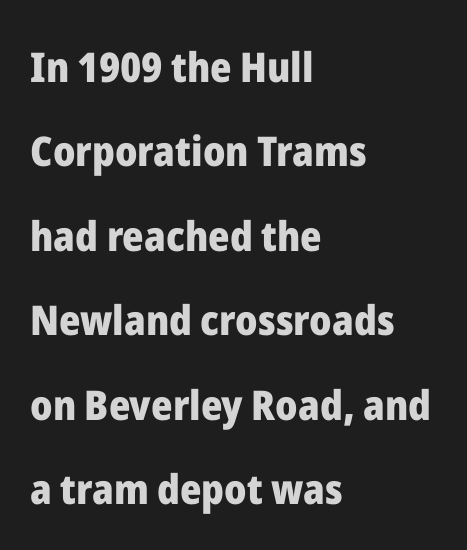
{"serif": "no", "italic": "no", "bold": "yes", "weight": "heavy", "width": "normal", "stroke_contrast": "low", "x_height": "medium", "monospaced": "no", "underline": "no", "align": "left", "line_spacing": "loose", "line_spacing_ratio": 2.06, "letter_spacing": "normal", "letter_spacing_em": 0.0, "glyph_px": 41}
